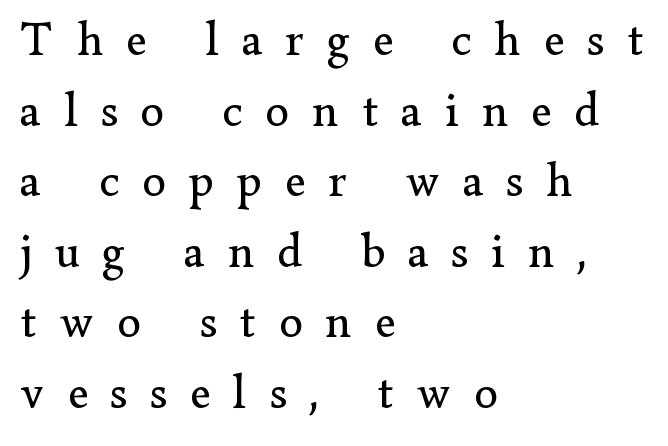
Q: Is the text bold? A: No.
Q: Is the text italic (slanted)? A: No, it is upright.
Q: Is the typeface a serif or a sans-serif typeface? A: Serif.
Q: Is the text underlined? A: No.
Q: How is the paragraph aligned? A: Left-aligned.
Q: Is the spacing between letters normal or unusually wide? A: Unusually wide.
Q: Is the spacing between lines tight, normal or loose? A: Normal.
Q: Width (condensed, normal, or wide)? A: Normal.
Q: Stroke contrast? A: Low.
Q: x-height? A: Small.
Q: Monospaced? A: No.
